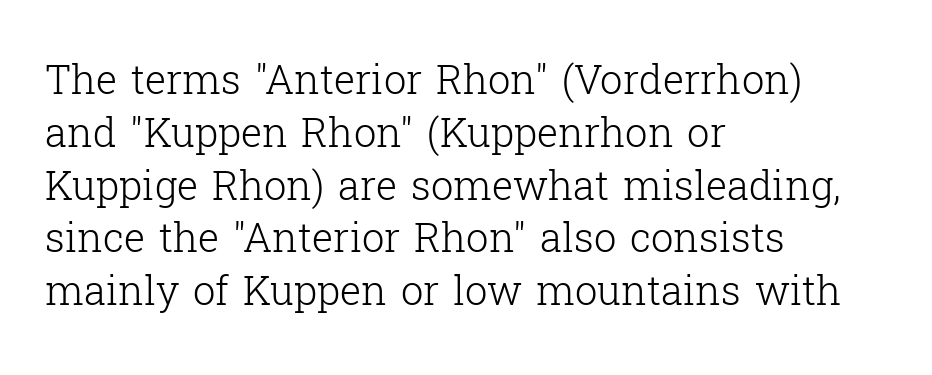
The image shows 40 px light serif type, upright; set left-aligned, normal line spacing (1.32x), normal letter spacing, not underlined; low stroke contrast and a medium x-height.
